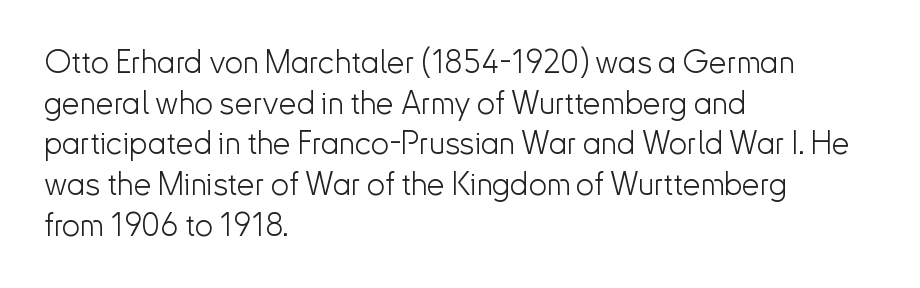
{"serif": "no", "italic": "no", "bold": "no", "weight": "light", "width": "normal", "stroke_contrast": "low", "x_height": "small", "monospaced": "no", "underline": "no", "align": "left", "line_spacing": "normal", "line_spacing_ratio": 1.27, "letter_spacing": "normal", "letter_spacing_em": 0.0, "glyph_px": 32}
